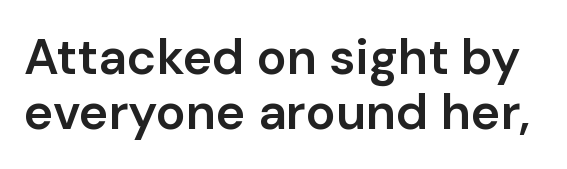
Q: Is the text bold? A: Semi-bold.
Q: Is the text italic (slanted)? A: No, it is upright.
Q: Is the typeface a serif or a sans-serif typeface? A: Sans-serif.
Q: Is the text underlined? A: No.
Q: Is the spacing between letters normal or unusually wide? A: Normal.
Q: Is the spacing between lines tight, normal or loose? A: Tight.
Q: Width (condensed, normal, or wide)? A: Normal.
Q: Stroke contrast? A: Low.
Q: x-height? A: Medium.
Q: Monospaced? A: No.
